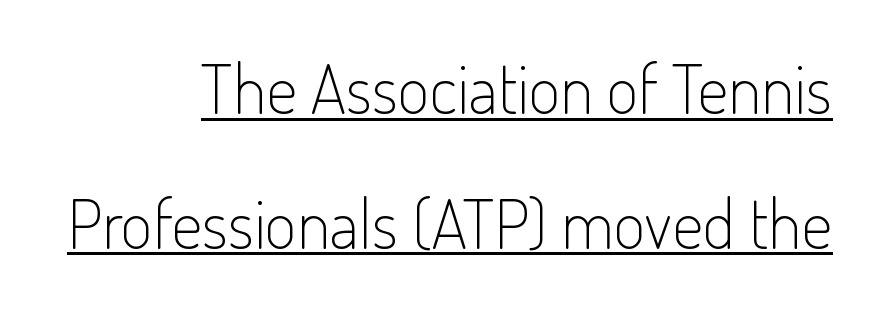
{"serif": "no", "italic": "no", "bold": "no", "weight": "light", "width": "condensed", "stroke_contrast": "low", "x_height": "small", "monospaced": "no", "underline": "yes", "align": "right", "line_spacing": "loose", "line_spacing_ratio": 1.95, "letter_spacing": "normal", "letter_spacing_em": 0.0, "glyph_px": 69}
